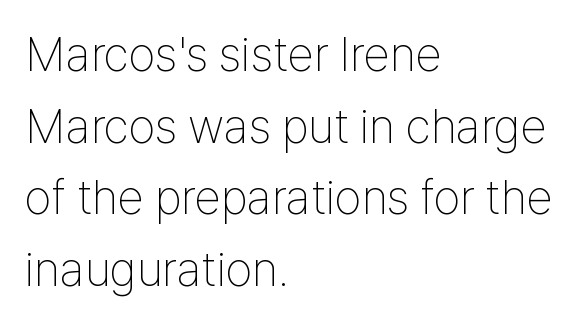
Q: Is the text bold? A: No.
Q: Is the text italic (slanted)? A: No, it is upright.
Q: Is the typeface a serif or a sans-serif typeface? A: Sans-serif.
Q: Is the text underlined? A: No.
Q: How is the paragraph aligned? A: Left-aligned.
Q: Is the spacing between letters normal or unusually wide? A: Normal.
Q: Is the spacing between lines tight, normal or loose? A: Normal.
Q: Width (condensed, normal, or wide)? A: Condensed.
Q: Stroke contrast? A: Low.
Q: x-height? A: Medium.
Q: Monospaced? A: No.
